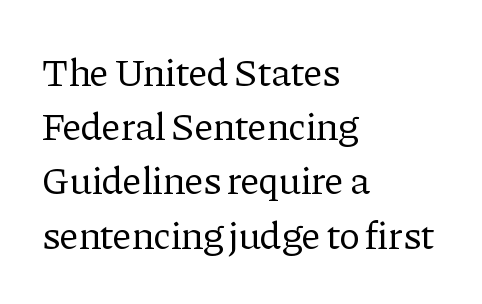
{"serif": "yes", "italic": "no", "bold": "no", "weight": "regular", "width": "normal", "stroke_contrast": "low", "x_height": "medium", "monospaced": "no", "underline": "no", "align": "left", "line_spacing": "normal", "line_spacing_ratio": 1.39, "letter_spacing": "normal", "letter_spacing_em": 0.0, "glyph_px": 39}
